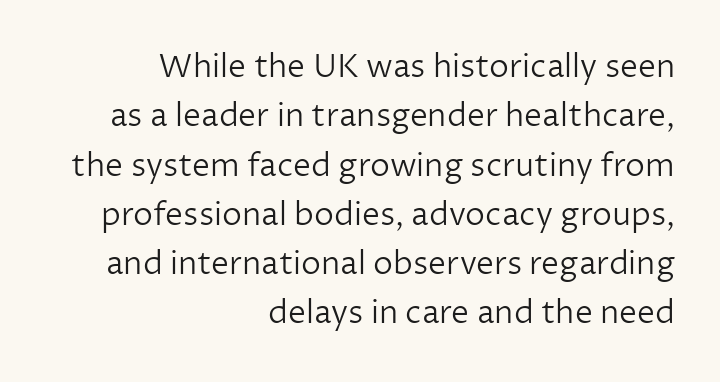
The image shows 32 px light sans-serif type, upright; set right-aligned, normal line spacing (1.54x), normal letter spacing, not underlined; low stroke contrast and a medium x-height.
